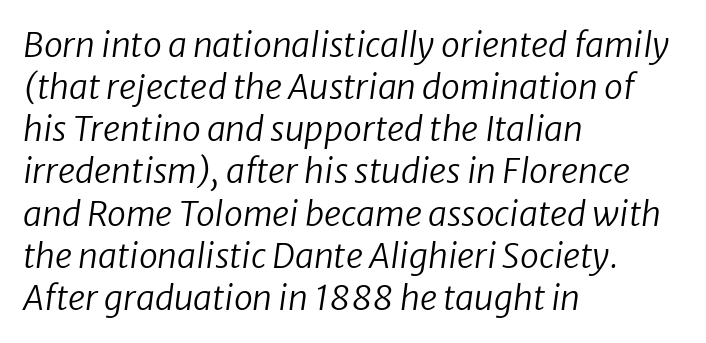
The passage shown is typed in a proportional face where columns would drift. Rendered with sloped, italic letterforms. A clean baseline with only descenders dipping below it. The strokes carry an ordinary text weight at most. Is the letter spacing exaggerated? No — it looks like the ordinary default. Left-aligned paragraph, ragged on the right.
